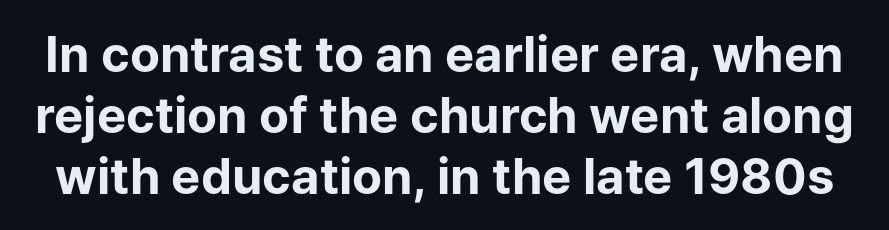
Standard letterfit; no display-style spreading of the glyphs. Nope, no serifs anywhere on these letters. Designer's note — italics off, roman on. Does the weight exceed regular? Yes, all the way to bold. The rendering uses natural spacing where letterforms have individual widths.
